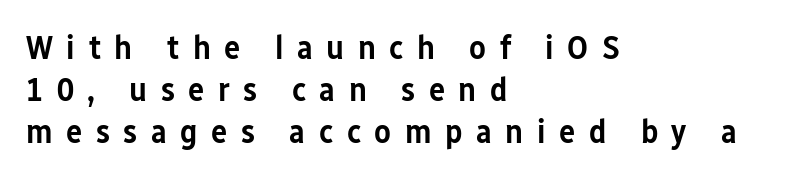
Think of a printed novel: that variable character pitch is what you see here. Quick note: not italic, upright. Set as a demibold, roughly 600 on the weight scale. The characters display no serif detailing; their extremities are plain.
